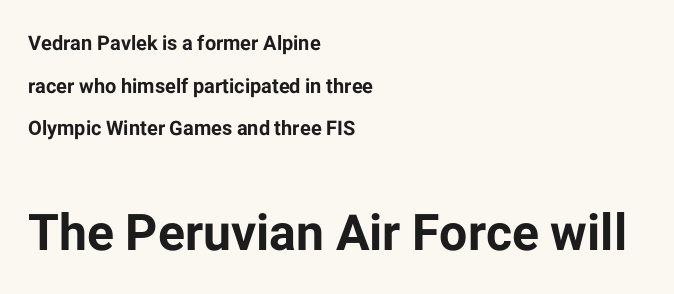
Q: Is the text bold? A: Yes.
Q: Is the text italic (slanted)? A: No, it is upright.
Q: Is the typeface a serif or a sans-serif typeface? A: Sans-serif.
Q: Is the text underlined? A: No.
Q: How is the paragraph aligned? A: Left-aligned.
Q: Is the spacing between letters normal or unusually wide? A: Normal.
Q: Is the spacing between lines tight, normal or loose? A: Loose.
Q: Which block of text is set in a larger size, the first (top) or the second (bottom)? A: The second (bottom) one.
Q: Width (condensed, normal, or wide)? A: Normal.
Q: Stroke contrast? A: Low.
Q: x-height? A: Medium.
Q: Monospaced? A: No.
